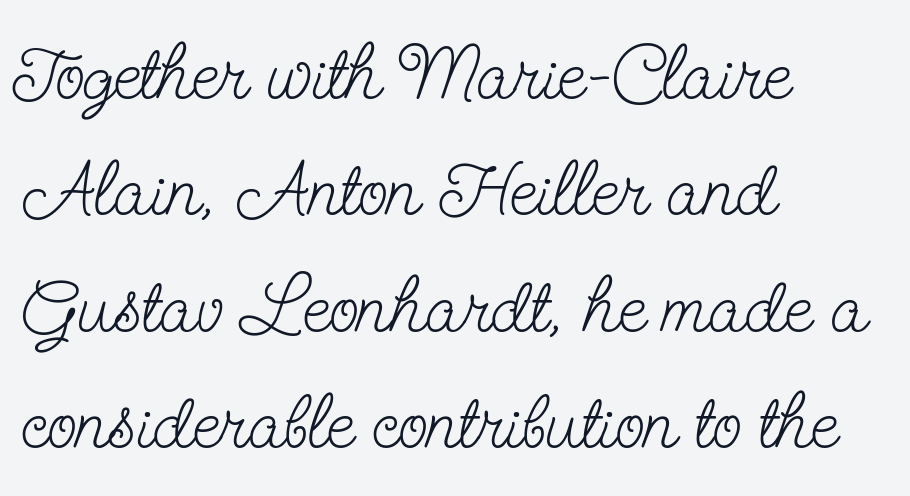
Q: Is the text bold? A: No.
Q: Is the text italic (slanted)? A: Yes.
Q: Is the typeface a serif or a sans-serif typeface? A: Serif.
Q: Is the text underlined? A: No.
Q: How is the paragraph aligned? A: Left-aligned.
Q: Is the spacing between letters normal or unusually wide? A: Normal.
Q: Is the spacing between lines tight, normal or loose? A: Normal.
Q: Width (condensed, normal, or wide)? A: Condensed.
Q: Stroke contrast? A: Low.
Q: x-height? A: Small.
Q: Monospaced? A: No.
